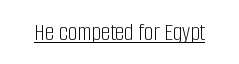
{"italic": "no", "bold": "no", "underline": "yes", "letter_spacing": "normal", "letter_spacing_em": 0.0, "glyph_px": 26}
